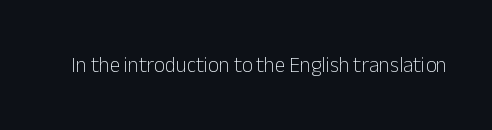
{"italic": "no", "bold": "no", "underline": "no", "letter_spacing": "normal", "letter_spacing_em": 0.0, "glyph_px": 21}
